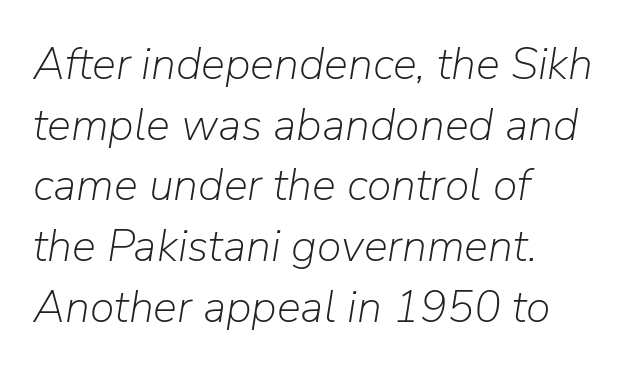
The image shows 45 px light type, italic (leaning right); set left-aligned, normal line spacing (1.35x), normal letter spacing, not underlined; low stroke contrast and a medium x-height.
